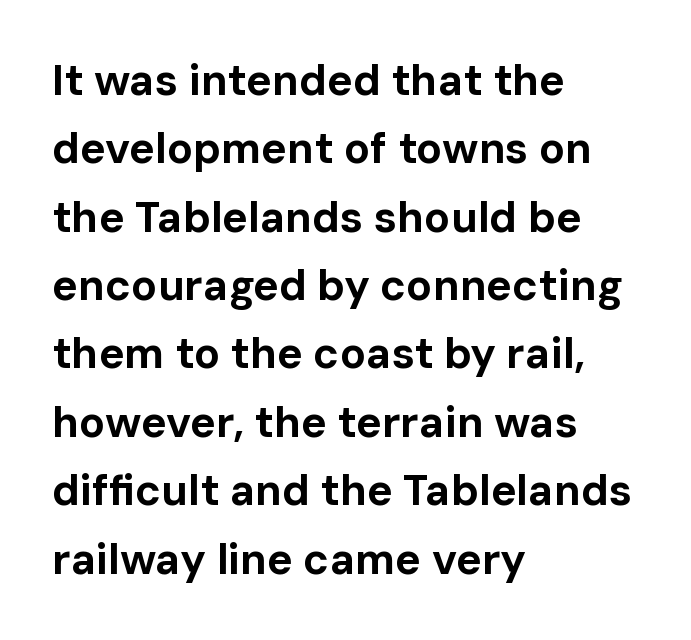
The image shows 43 px bold sans-serif type, upright; set left-aligned, normal line spacing (1.59x), normal letter spacing, not underlined; low stroke contrast and a medium x-height.
